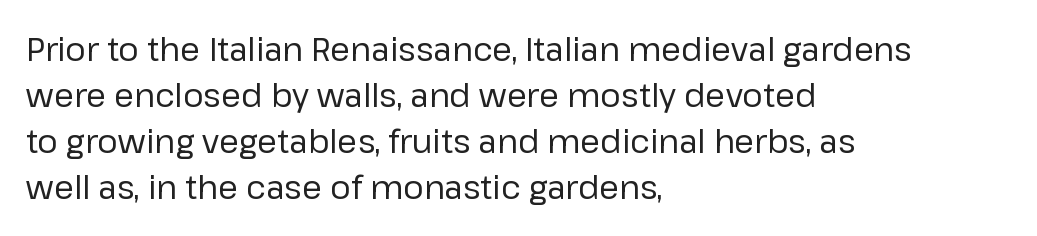
{"serif": "no", "italic": "no", "bold": "no", "weight": "regular", "width": "normal", "stroke_contrast": "low", "x_height": "medium", "monospaced": "no", "underline": "no", "align": "left", "line_spacing": "normal", "line_spacing_ratio": 1.44, "letter_spacing": "normal", "letter_spacing_em": 0.0, "glyph_px": 32}
